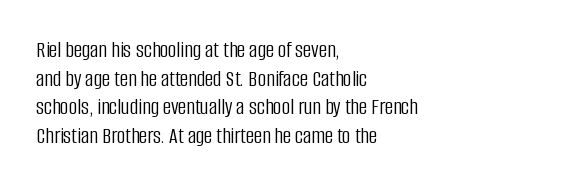
The image shows 23 px text type, upright; set left-aligned, line spacing 1.24x, normal letter spacing, not underlined.
